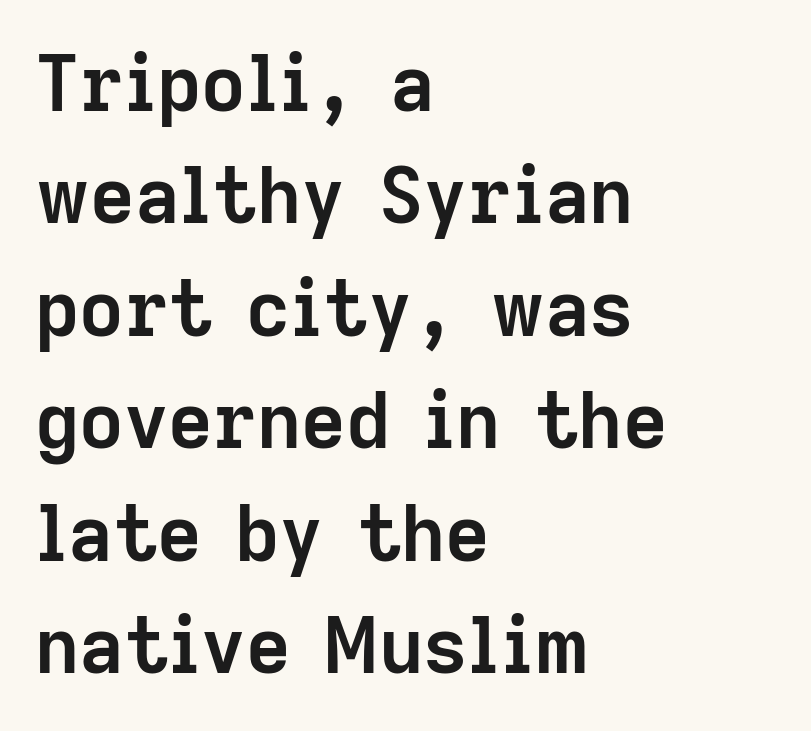
{"serif": "no", "italic": "no", "bold": "yes", "weight": "semibold", "width": "normal", "stroke_contrast": "low", "x_height": "medium", "monospaced": "no", "underline": "no", "align": "left", "line_spacing": "normal", "line_spacing_ratio": 1.46, "letter_spacing": "normal", "letter_spacing_em": 0.0, "glyph_px": 77}
